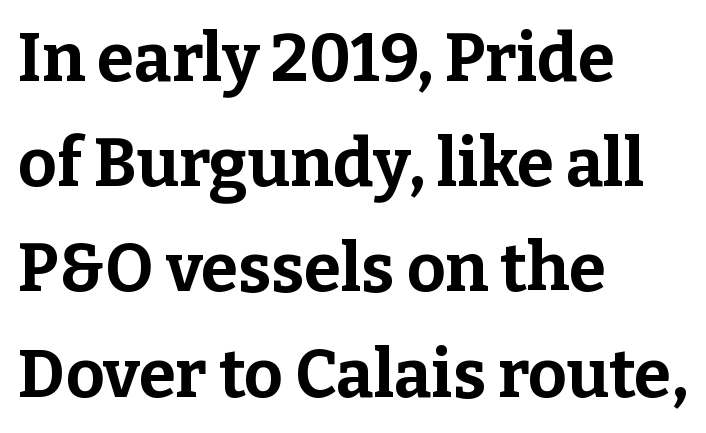
The image shows 67 px bold serif type, upright; set left-aligned, normal line spacing (1.57x), normal letter spacing, not underlined; low stroke contrast and a medium x-height.
